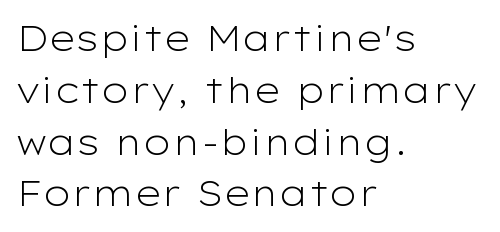
The image shows 35 px light, wide sans-serif type, upright; set left-aligned, normal line spacing (1.48x), normal letter spacing, not underlined; low stroke contrast and a medium x-height.
